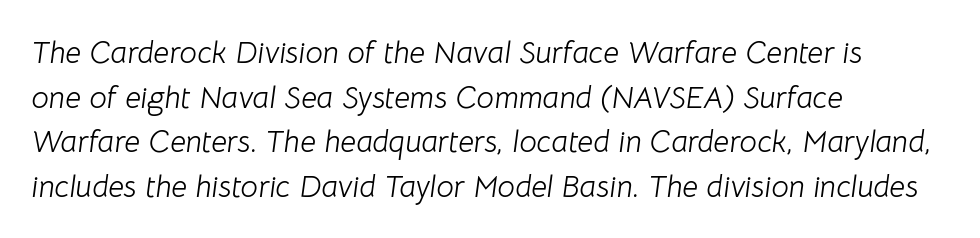
The image shows 31 px light type, italic (leaning right); set left-aligned, normal line spacing (1.44x), normal letter spacing, not underlined; low stroke contrast and a medium x-height.
